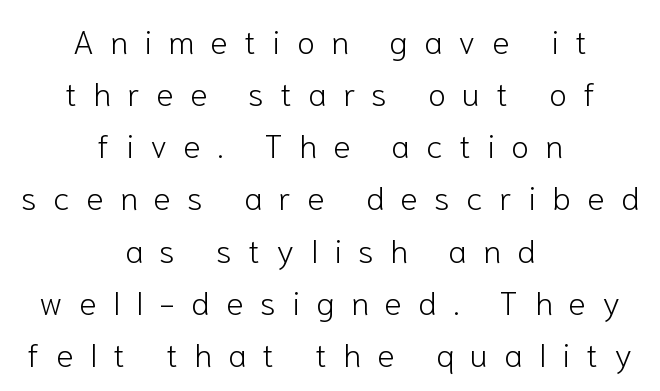
The image shows 33 px light sans-serif type, upright; set centered, normal line spacing (1.58x), unusually wide letter spacing (+0.49 em), not underlined; low stroke contrast and a medium x-height.
